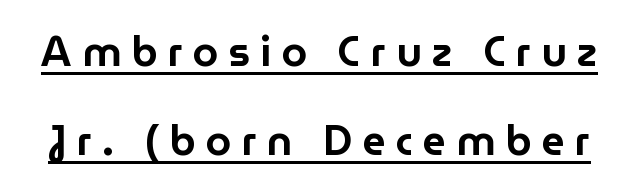
Is this a fixed-width face? No — the glyphs have proportional, varying widths. Every stem runs plumb, perpendicular to the baseline. Each letter's strokes conclude bluntly, with no projecting serifs. Emphasis is given by a line drawn under the lettering.
